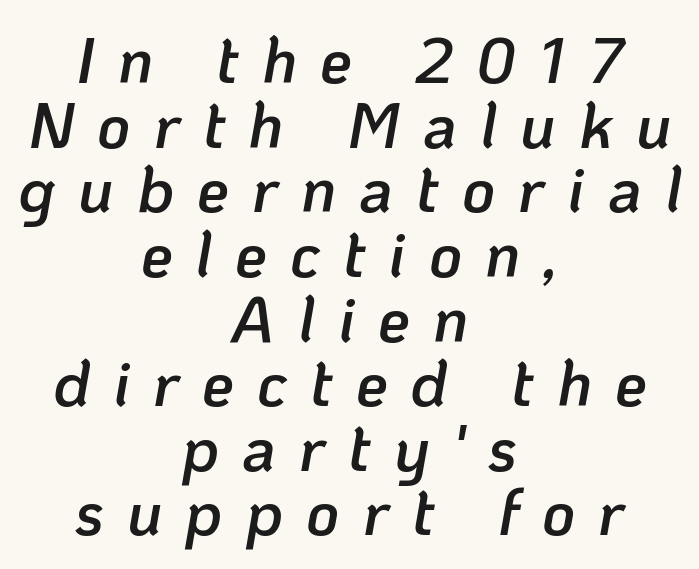
Q: Is the text bold? A: Semi-bold.
Q: Is the text italic (slanted)? A: Yes, it leans right by about 10 degrees.
Q: Is the text underlined? A: No.
Q: How is the paragraph aligned? A: Centered.
Q: Is the spacing between letters normal or unusually wide? A: Unusually wide.
Q: Is the spacing between lines tight, normal or loose? A: Tight.
Q: Width (condensed, normal, or wide)? A: Normal.
Q: Stroke contrast? A: Low.
Q: x-height? A: Medium.
Q: Monospaced? A: No.
